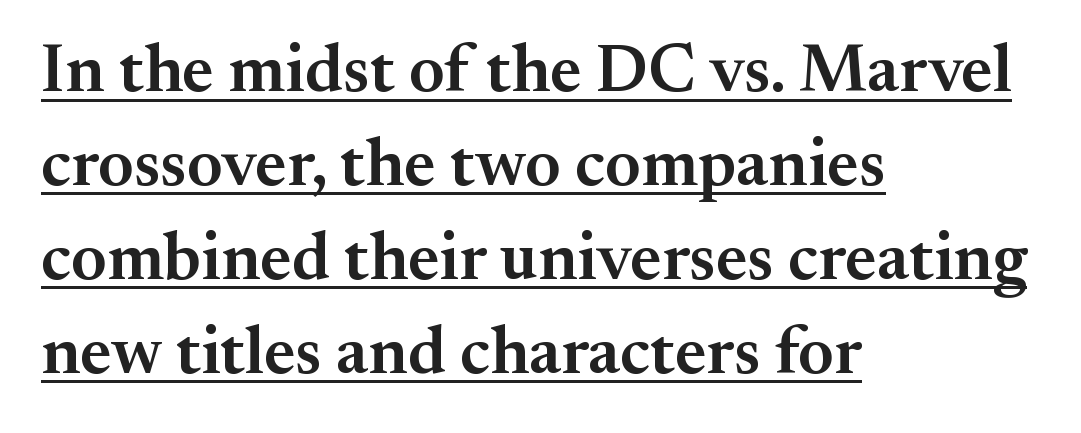
{"serif": "yes", "italic": "no", "bold": "semi", "weight": "semibold", "width": "normal", "stroke_contrast": "medium", "x_height": "small", "monospaced": "no", "underline": "yes", "align": "left", "line_spacing": "normal", "line_spacing_ratio": 1.38, "letter_spacing": "normal", "letter_spacing_em": 0.0, "glyph_px": 68}
